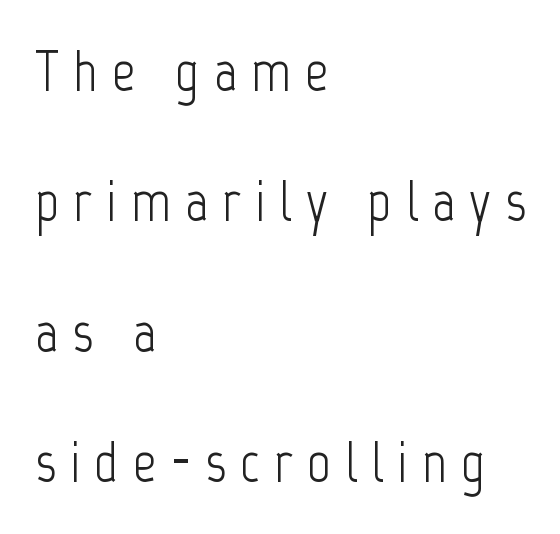
Q: Is the text bold? A: No.
Q: Is the text italic (slanted)? A: No, it is upright.
Q: Is the typeface a serif or a sans-serif typeface? A: Sans-serif.
Q: Is the text underlined? A: No.
Q: How is the paragraph aligned? A: Left-aligned.
Q: Is the spacing between letters normal or unusually wide? A: Unusually wide.
Q: Is the spacing between lines tight, normal or loose? A: Loose.
Q: Width (condensed, normal, or wide)? A: Condensed.
Q: Stroke contrast? A: Low.
Q: x-height? A: Medium.
Q: Monospaced? A: No.
